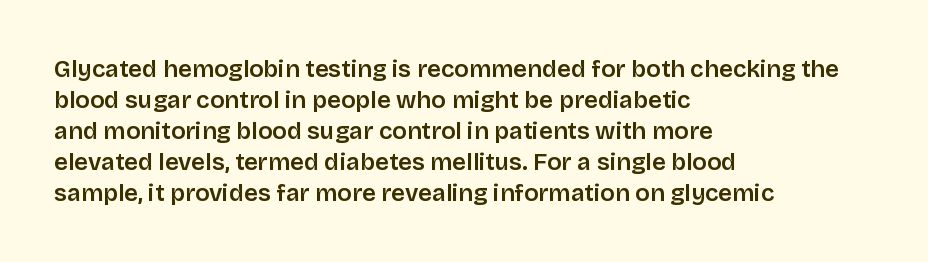
The strip under each line holds only bare page. Default kerning and tracking; the words read as compact shapes. This is the regular roman posture of the typeface. Regular leading. One-word summary of the alignment: left.
